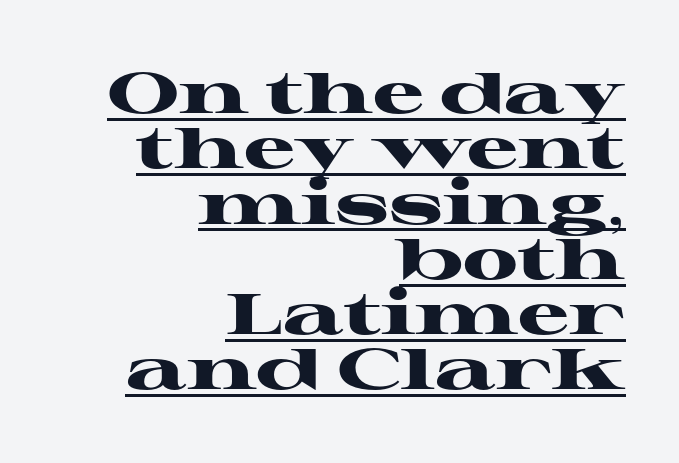
The image shows 57 px heavy, wide serif type, upright; set right-aligned, tight line spacing (0.97x), normal letter spacing, underlined; high stroke contrast and a medium x-height.
